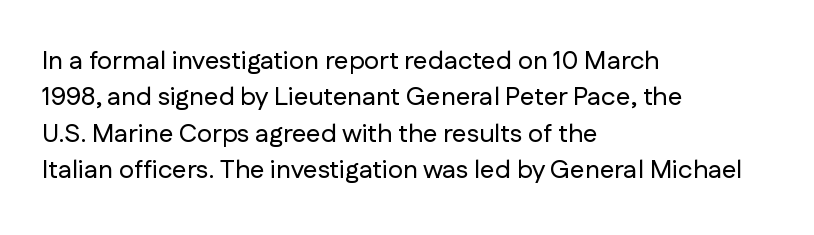
Each line starts at the same left margin while the right side varies. There is no visible air inserted between adjacent glyphs. Baseline-to-baseline distance is the conventional proportion of letter height. No italicization has been applied; the sample stays upright.
